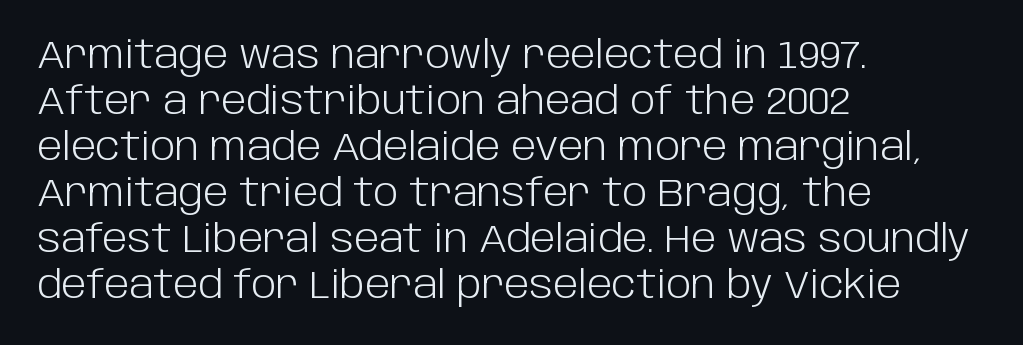
Q: Is the text bold? A: No.
Q: Is the text italic (slanted)? A: No, it is upright.
Q: Is the typeface a serif or a sans-serif typeface? A: Sans-serif.
Q: Is the text underlined? A: No.
Q: How is the paragraph aligned? A: Left-aligned.
Q: Is the spacing between letters normal or unusually wide? A: Normal.
Q: Width (condensed, normal, or wide)? A: Normal.
Q: Stroke contrast? A: Low.
Q: x-height? A: Large.
Q: Monospaced? A: No.
